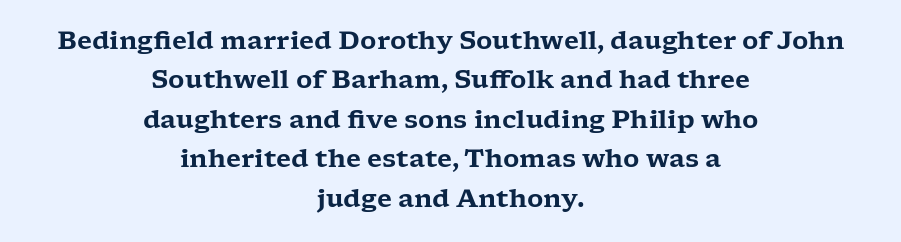
Q: Is the text italic (slanted)? A: No, it is upright.
Q: Is the text underlined? A: No.
Q: How is the paragraph aligned? A: Centered.
Q: Is the spacing between letters normal or unusually wide? A: Normal.
Q: Is the spacing between lines tight, normal or loose? A: Normal.
